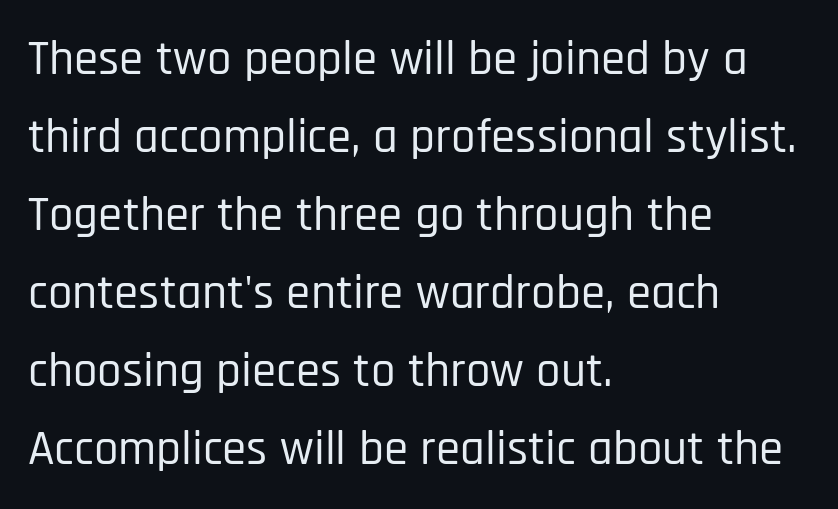
Whoever set this chose a conventional vertical rhythm. Tracking value appears to be zero — textbook default spacing. This sample has the flowing, uneven cadence of proportional lettering. All the whitespace from short lines collects on the right. The strip under each line holds only bare page.
